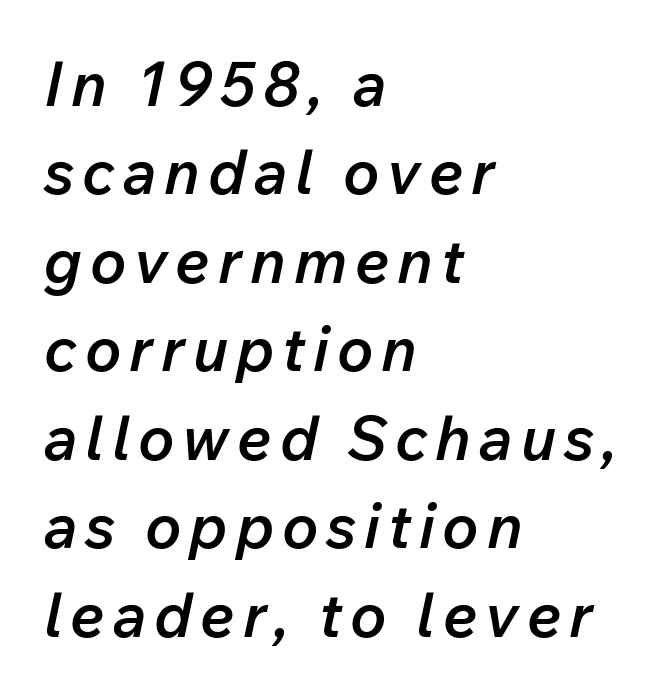
{"italic": "yes", "lean": "right", "slant_degrees": 12, "bold": "semi", "weight": "semibold", "width": "normal", "stroke_contrast": "low", "x_height": "medium", "monospaced": "no", "underline": "no", "align": "left", "line_spacing": "normal", "line_spacing_ratio": 1.45, "glyph_px": 61}
